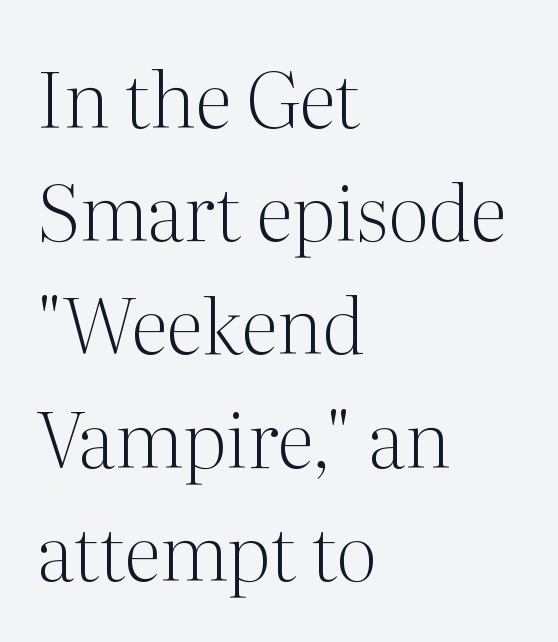
Q: Is the text bold? A: No.
Q: Is the text italic (slanted)? A: No, it is upright.
Q: Is the typeface a serif or a sans-serif typeface? A: Serif.
Q: Is the text underlined? A: No.
Q: How is the paragraph aligned? A: Left-aligned.
Q: Is the spacing between letters normal or unusually wide? A: Normal.
Q: Is the spacing between lines tight, normal or loose? A: Normal.
Q: Width (condensed, normal, or wide)? A: Normal.
Q: Stroke contrast? A: Medium.
Q: x-height? A: Medium.
Q: Monospaced? A: No.
